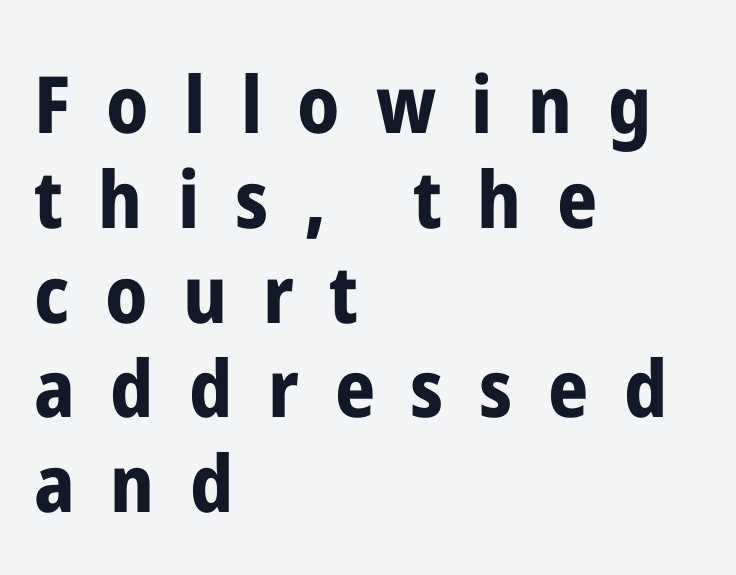
The image shows 79 px bold, condensed sans-serif type, upright; set left-aligned, line spacing 1.2x, unusually wide letter spacing (+0.45 em), not underlined; low stroke contrast and a medium x-height.
